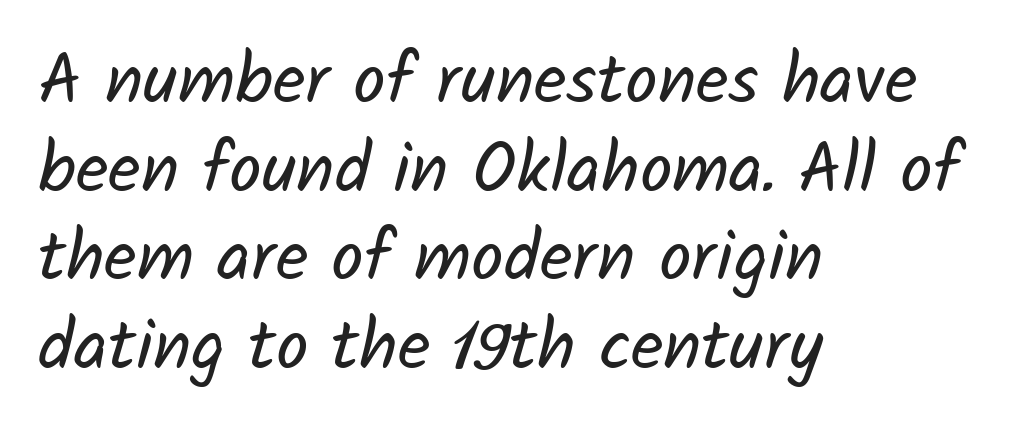
The image shows 72 px regular-weight sans-serif type; set left-aligned, line spacing 1.23x, normal letter spacing, not underlined; low stroke contrast and a medium x-height.
